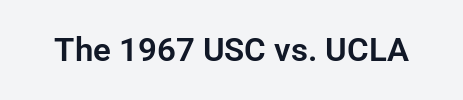
Is the letter spacing exaggerated? No — it looks like the ordinary default. A clean baseline with only descenders dipping below it. Is this a sans? Yes — the strokes have no serifs. Character widths vary here, with narrow letters taking less room than wide ones. Unlike italic type, these characters show no tilt at all.
